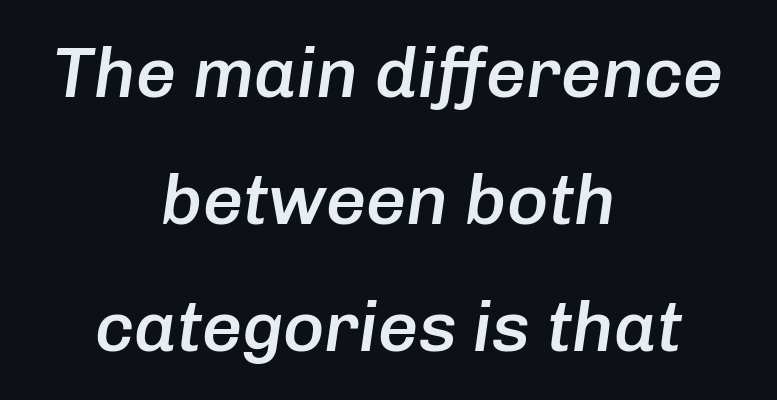
Q: Is the text bold? A: Semi-bold.
Q: Is the text italic (slanted)? A: Yes, it leans right by about 8 degrees.
Q: Is the text underlined? A: No.
Q: How is the paragraph aligned? A: Centered.
Q: Is the spacing between letters normal or unusually wide? A: Normal.
Q: Width (condensed, normal, or wide)? A: Normal.
Q: Stroke contrast? A: Low.
Q: x-height? A: Medium.
Q: Monospaced? A: No.
